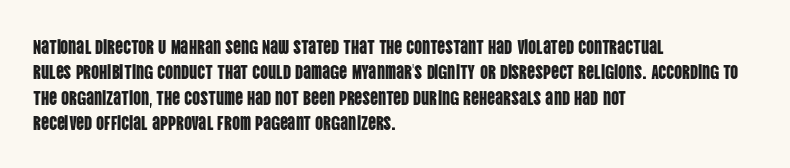
{"italic": "no", "underline": "no", "align": "left", "line_spacing": "normal", "line_spacing_ratio": 1.27, "letter_spacing": "normal", "letter_spacing_em": 0.0, "glyph_px": 20}
